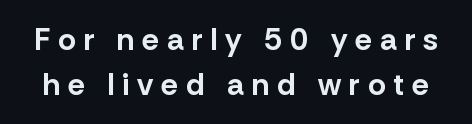
Compared with typical body copy, the letter spacing here is much looser. Are there feet on the stems? There aren't — it's a sans. Typesetter's note: full bold, strokes at maximum text heaviness. Plain, unruled lines of type. Every character sits straight up, as roman type does. The passage shown is typed in a proportional face where columns would drift.
